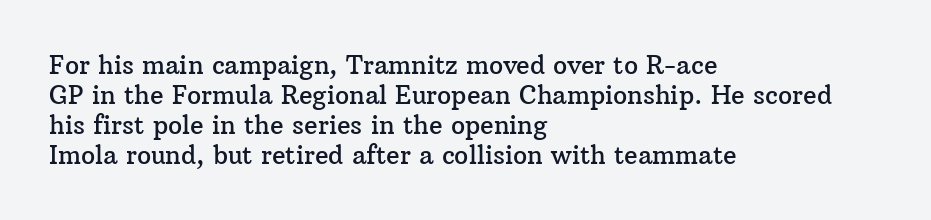
{"italic": "no", "underline": "no", "align": "left", "line_spacing_ratio": 1.2, "letter_spacing": "normal", "letter_spacing_em": 0.0, "glyph_px": 25}
